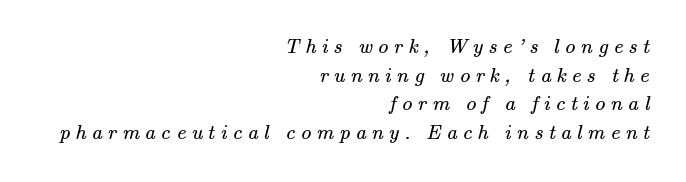
Q: Is the text bold? A: No.
Q: Is the text underlined? A: No.
Q: How is the paragraph aligned? A: Right-aligned.
Q: Is the spacing between letters normal or unusually wide? A: Unusually wide.
Q: Is the spacing between lines tight, normal or loose? A: Normal.
